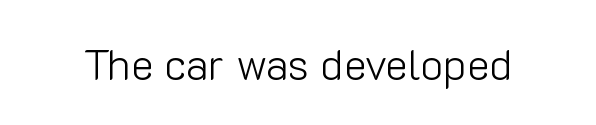
The lettering holds an erect, upright posture throughout. Summary of weight: not heavy and not bold. What stands out about the letter spacing? Nothing — it is the standard amount. The space beneath each line is pristine and unruled.
